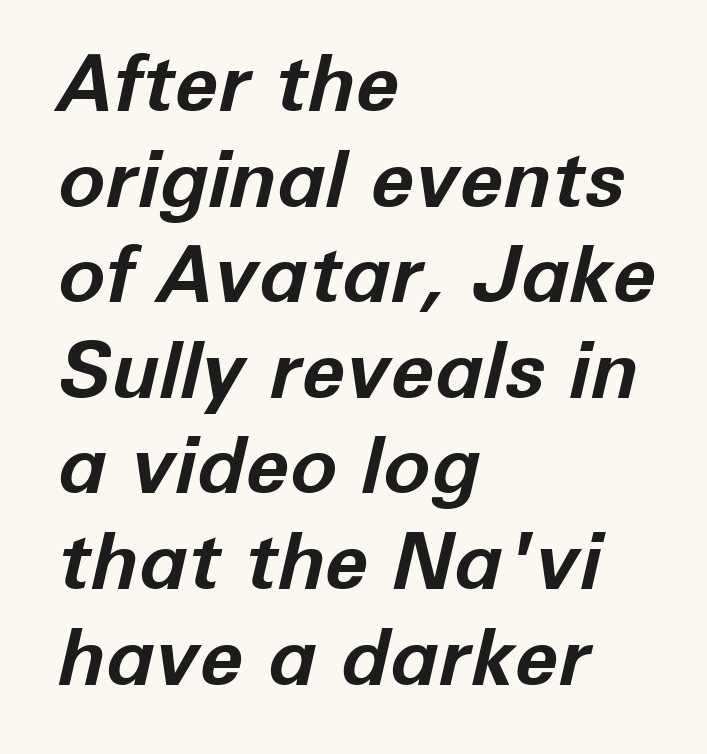
The image shows 79 px bold type, italic (leaning right); set left-aligned, line spacing 1.21x, normal letter spacing, not underlined; low stroke contrast and a medium x-height.
